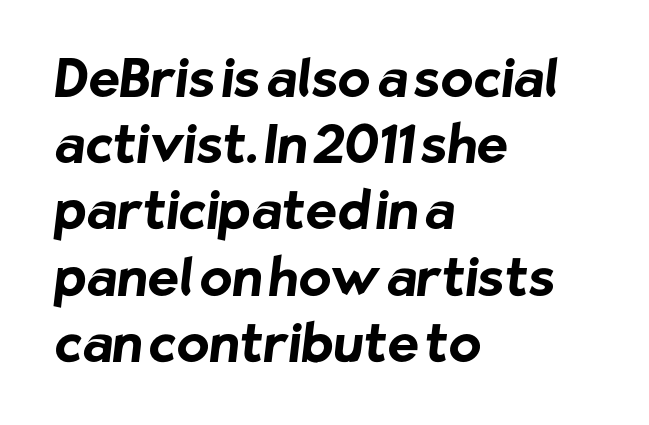
The image shows 53 px bold sans-serif type; set left-aligned, normal line spacing (1.25x), normal letter spacing, not underlined; low stroke contrast and a medium x-height.
